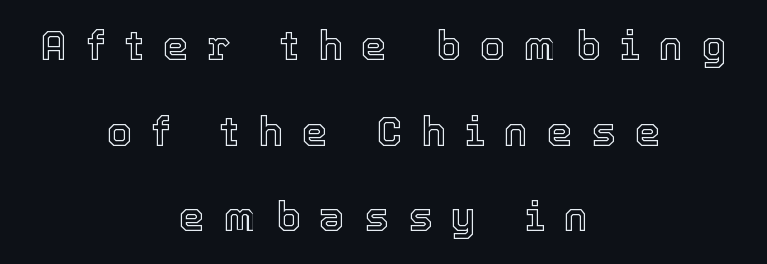
The image shows 41 px text type, upright; set centered, loose line spacing (2.09x), unusually wide letter spacing (+0.46 em), not underlined; a medium x-height.
